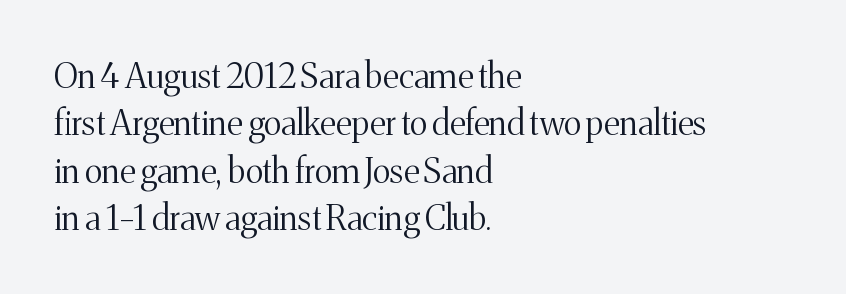
Stems here are at most as thick as an everyday book face. Quick note: underline off. This sample has the flowing, uneven cadence of proportional lettering. Inter-character spacing is left at the font's built-in metrics. Serifs: yes, visible at the terminals of the letterforms.
